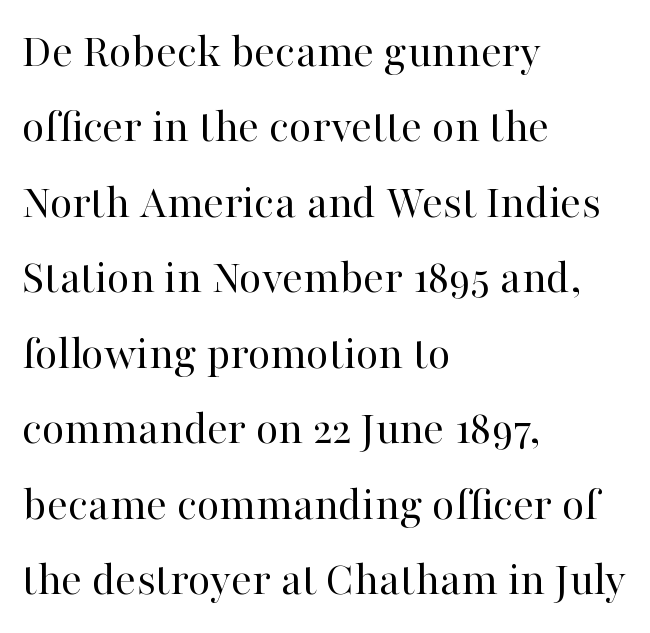
Q: Is the text bold? A: No.
Q: Is the text italic (slanted)? A: No, it is upright.
Q: Is the typeface a serif or a sans-serif typeface? A: Serif.
Q: Is the text underlined? A: No.
Q: How is the paragraph aligned? A: Left-aligned.
Q: Is the spacing between letters normal or unusually wide? A: Normal.
Q: Is the spacing between lines tight, normal or loose? A: Normal.
Q: Width (condensed, normal, or wide)? A: Normal.
Q: Stroke contrast? A: High.
Q: x-height? A: Medium.
Q: Monospaced? A: No.
